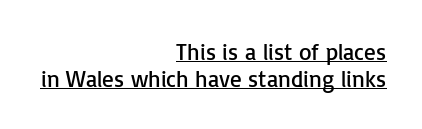
Quick note: underline on. Where is the straight margin? On the right. Unlike italic type, these characters show no tilt at all. Vertical stems look standard width or narrower in stroke. Standard letterfit; no display-style spreading of the glyphs.
